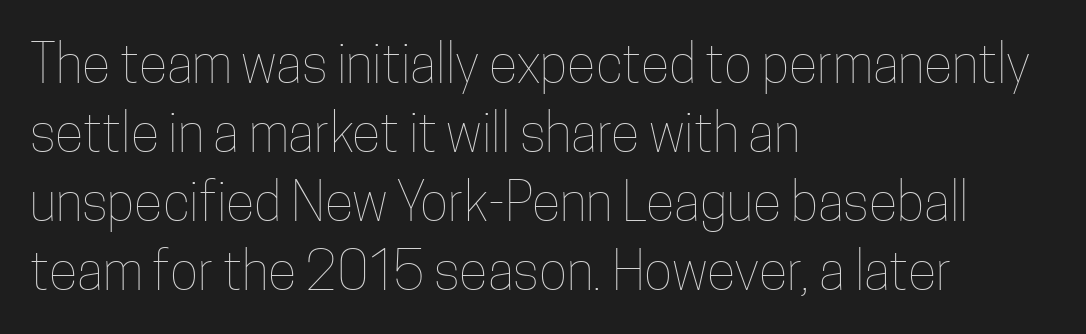
The image shows 53 px thin, condensed type, upright; set left-aligned, normal line spacing (1.3x), normal letter spacing, not underlined; low stroke contrast and a medium x-height.
